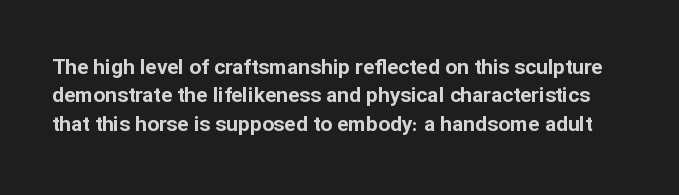
You can tell it's not italic because the verticals are truly vertical. Spacing between characters is what you'd get straight out of the box. A typesetter would call this leading conventional body-copy spacing. Summary of weight: heavy, a full bold.
